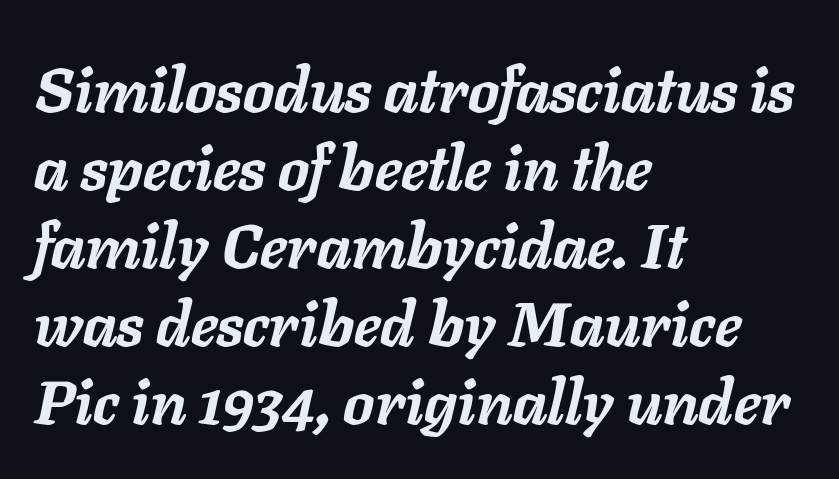
Q: Is the text bold? A: Yes.
Q: Is the text italic (slanted)? A: Yes, it leans right by about 11 degrees.
Q: Is the text underlined? A: No.
Q: How is the paragraph aligned? A: Left-aligned.
Q: Is the spacing between letters normal or unusually wide? A: Normal.
Q: Is the spacing between lines tight, normal or loose? A: Normal.
Q: Width (condensed, normal, or wide)? A: Normal.
Q: Stroke contrast? A: Low.
Q: x-height? A: Medium.
Q: Monospaced? A: No.
